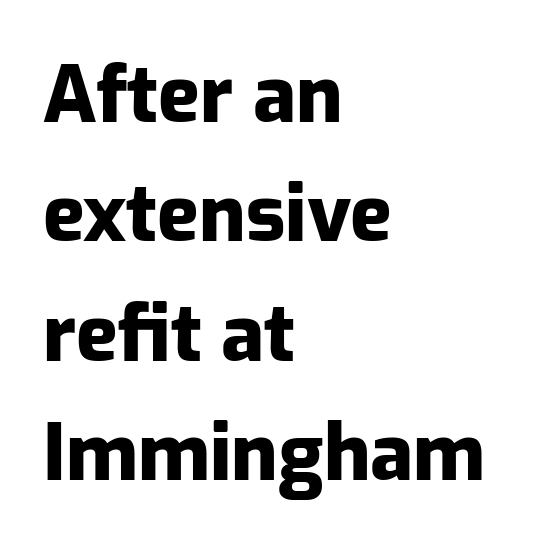
{"serif": "no", "italic": "no", "bold": "yes", "weight": "heavy", "width": "normal", "stroke_contrast": "low", "x_height": "medium", "monospaced": "no", "underline": "no", "align": "left", "line_spacing": "normal", "line_spacing_ratio": 1.53, "letter_spacing": "normal", "letter_spacing_em": 0.0, "glyph_px": 78}
